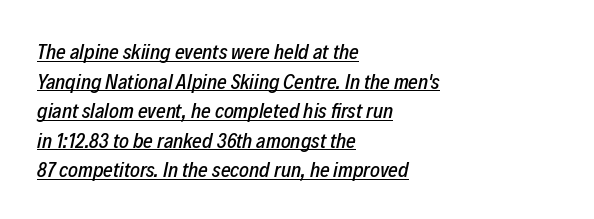
Q: Is the text italic (slanted)? A: Yes, it leans right by about 12 degrees.
Q: Is the text underlined? A: Yes.
Q: How is the paragraph aligned? A: Left-aligned.
Q: Is the spacing between letters normal or unusually wide? A: Normal.
Q: Is the spacing between lines tight, normal or loose? A: Normal.
